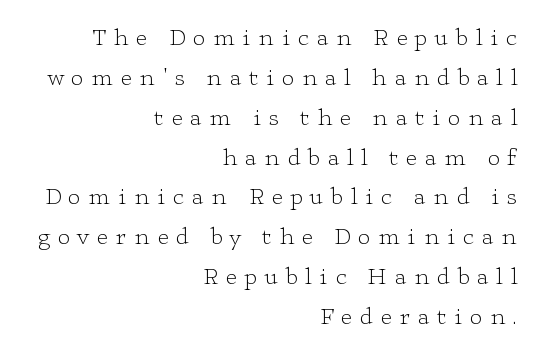
The image shows 24 px text type, upright; set right-aligned, normal line spacing (1.66x), unusually wide letter spacing (+0.32 em), not underlined.
